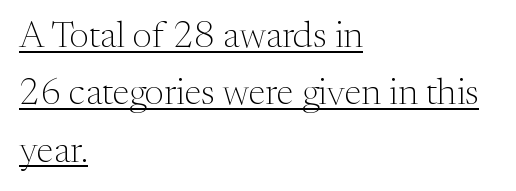
{"serif": "yes", "italic": "no", "bold": "no", "weight": "light", "width": "normal", "stroke_contrast": "medium", "x_height": "medium", "monospaced": "no", "underline": "yes", "align": "left", "line_spacing": "normal", "line_spacing_ratio": 1.55, "letter_spacing": "normal", "letter_spacing_em": 0.0, "glyph_px": 37}
